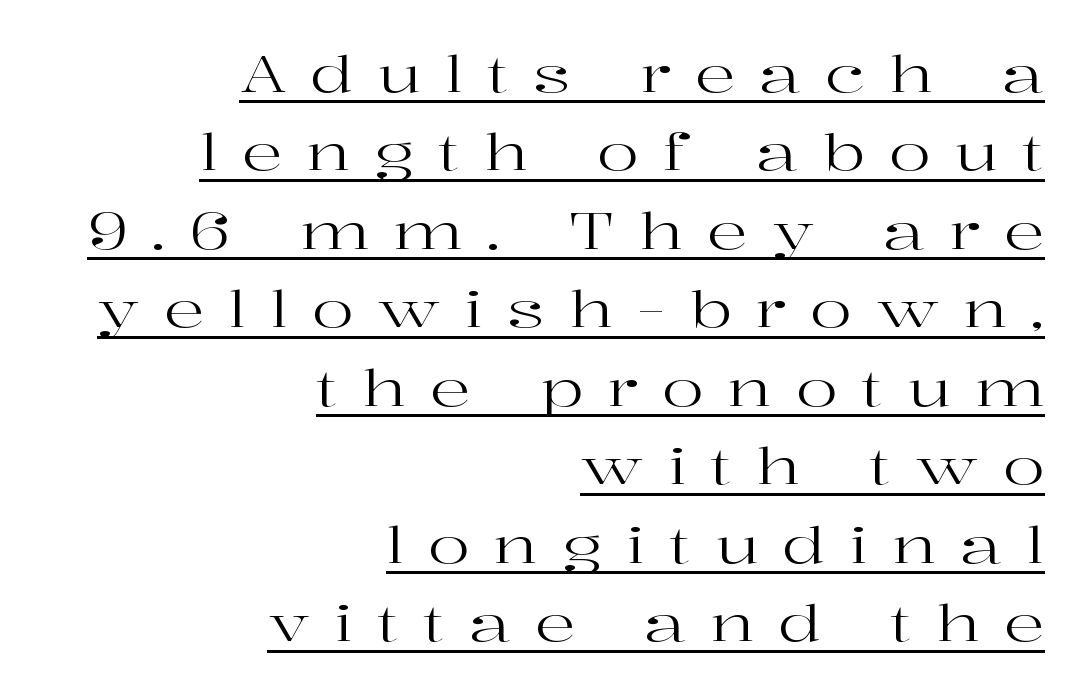
The image shows 50 px regular-weight, wide serif type, upright; set right-aligned, normal line spacing (1.57x), unusually wide letter spacing (+0.48 em), underlined; high stroke contrast and a medium x-height.
